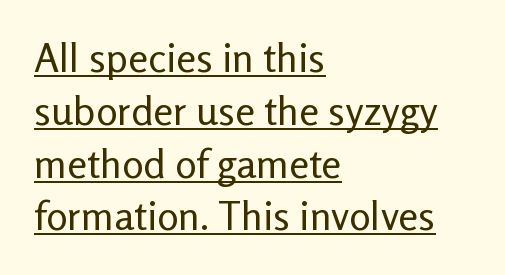
The image shows 40 px regular-weight sans-serif type, upright; set left-aligned, normal line spacing (1.32x), normal letter spacing, underlined; low stroke contrast and a medium x-height.
